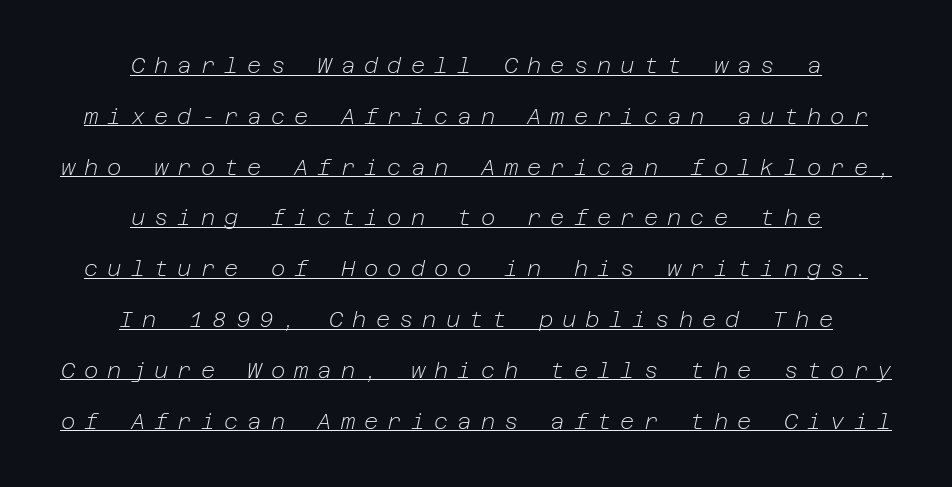
The image shows 22 px text type, italic (leaning right); set centered, loose line spacing (2.31x), unusually wide letter spacing (+0.41 em), underlined.
